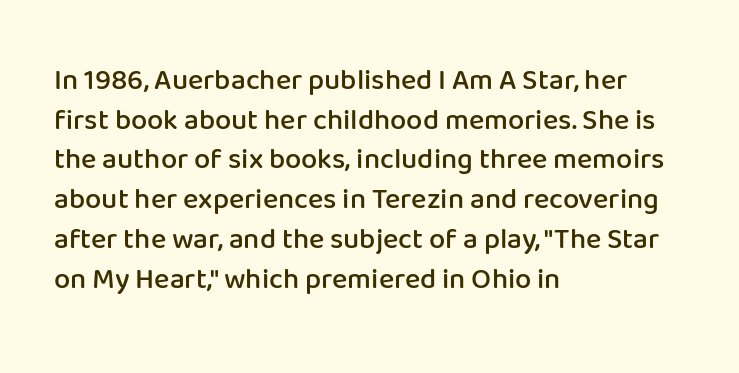
The type sits square on the baseline with zero lean. This sample is left-justified, so line endings fall wherever the words run out. Think of a printed novel: that variable character pitch is what you see here. Typographic density is moderately raised because the face is semibold. The zone under the glyphs is completely vacant.
